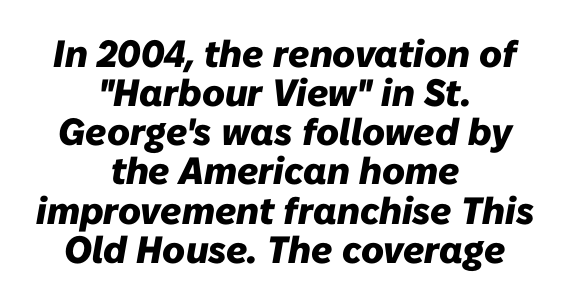
{"italic": "yes", "lean": "right", "slant_degrees": 10, "bold": "yes", "weight": "heavy", "width": "normal", "stroke_contrast": "low", "x_height": "medium", "monospaced": "no", "underline": "no", "align": "center", "line_spacing": "tight", "line_spacing_ratio": 1.03, "letter_spacing": "normal", "letter_spacing_em": 0.0, "glyph_px": 38}
